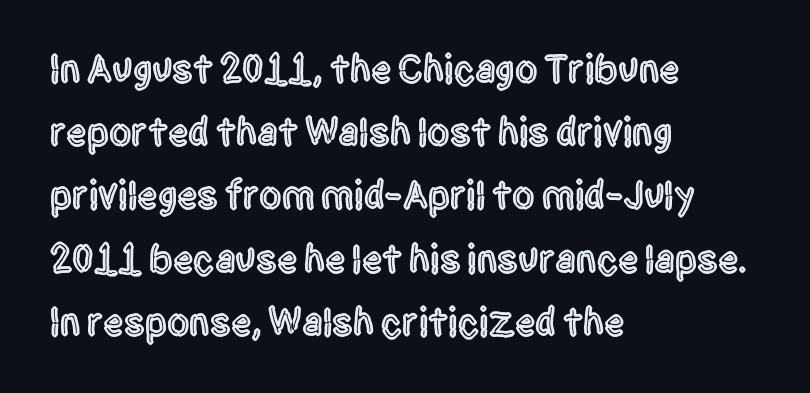
{"serif": "no", "italic": "no", "width": "condensed", "x_height": "large", "monospaced": "no", "underline": "no", "align": "left", "line_spacing": "normal", "line_spacing_ratio": 1.58, "letter_spacing": "normal", "letter_spacing_em": 0.0, "glyph_px": 40}
